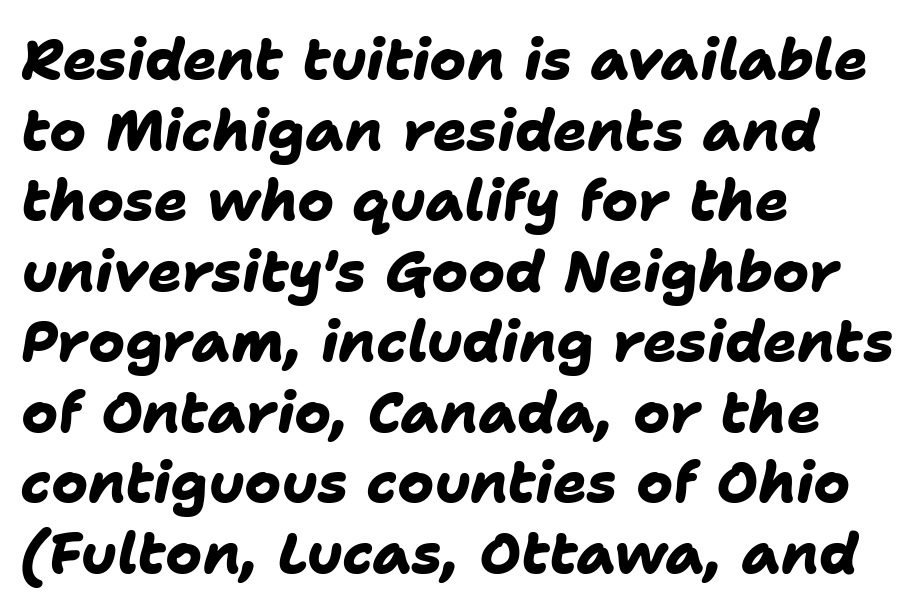
{"serif": "no", "bold": "yes", "weight": "heavy", "width": "normal", "stroke_contrast": "low", "x_height": "medium", "monospaced": "no", "underline": "no", "align": "left", "line_spacing": "normal", "line_spacing_ratio": 1.26, "letter_spacing": "normal", "letter_spacing_em": 0.0, "glyph_px": 56}
